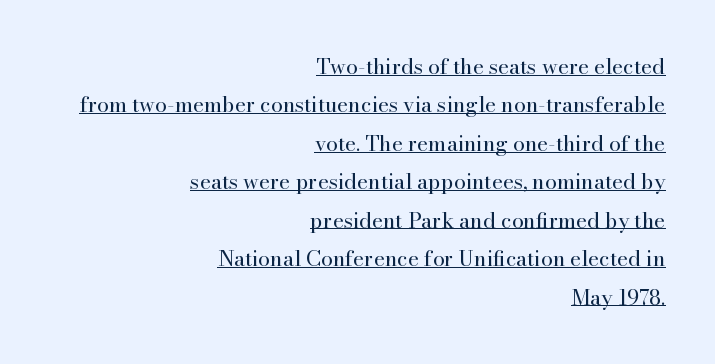
{"italic": "no", "bold": "no", "underline": "yes", "align": "right", "line_spacing_ratio": 1.83, "letter_spacing": "normal", "letter_spacing_em": 0.0, "glyph_px": 21}
